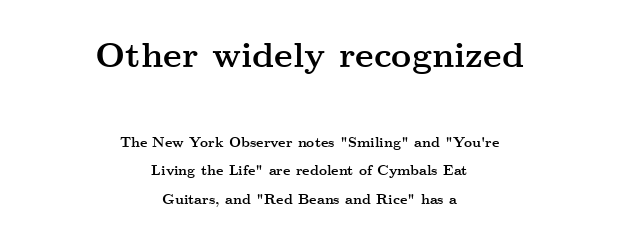
Q: Is the text bold? A: Yes.
Q: Is the text italic (slanted)? A: No, it is upright.
Q: Is the typeface a serif or a sans-serif typeface? A: Serif.
Q: Is the text underlined? A: No.
Q: How is the paragraph aligned? A: Centered.
Q: Is the spacing between letters normal or unusually wide? A: Normal.
Q: Is the spacing between lines tight, normal or loose? A: Loose.
Q: Which block of text is set in a larger size, the first (top) or the second (bottom)? A: The first (top) one.
Q: Width (condensed, normal, or wide)? A: Wide.
Q: Stroke contrast? A: Medium.
Q: x-height? A: Small.
Q: Monospaced? A: No.
